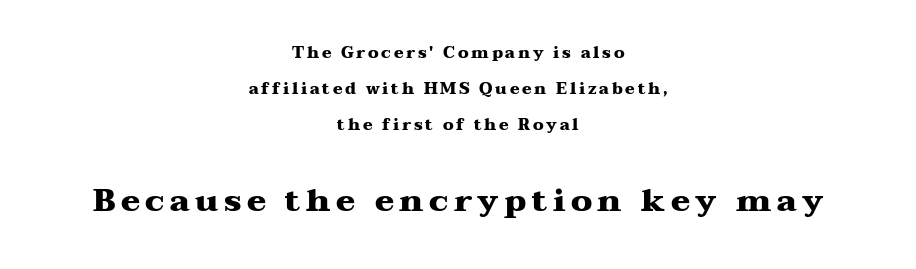
The image shows 32 px heavy, wide serif type, upright; set centered, loose line spacing (2.26x), not underlined; the second (bottom) block is 2.0x larger; medium stroke contrast and a medium x-height.
